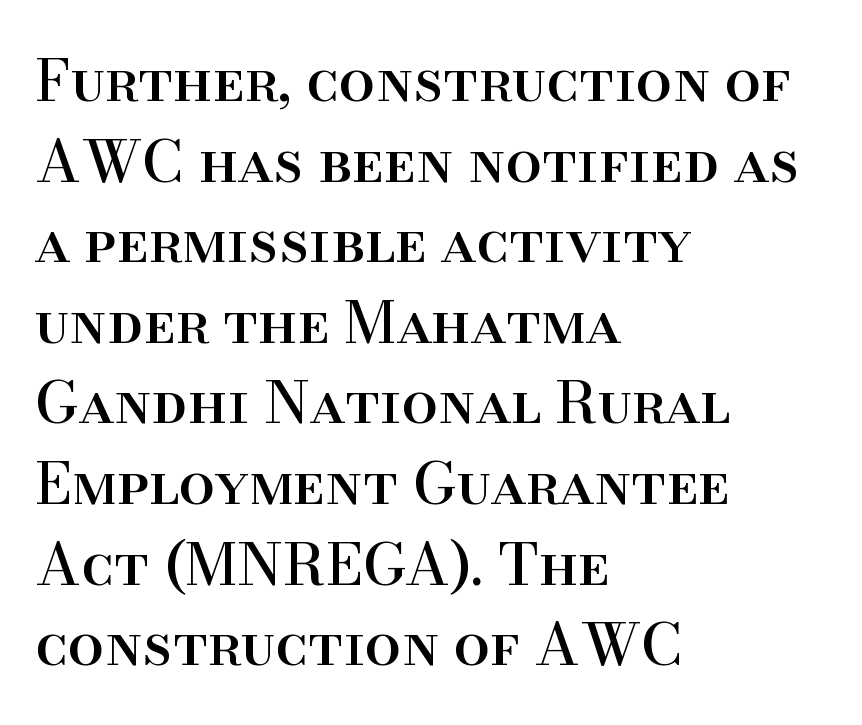
Q: Is the text italic (slanted)? A: No, it is upright.
Q: Is the typeface a serif or a sans-serif typeface? A: Serif.
Q: Is the text underlined? A: No.
Q: How is the paragraph aligned? A: Left-aligned.
Q: Is the spacing between letters normal or unusually wide? A: Normal.
Q: Is the spacing between lines tight, normal or loose? A: Normal.
Q: Width (condensed, normal, or wide)? A: Normal.
Q: Stroke contrast? A: High.
Q: x-height? A: Small.
Q: Monospaced? A: No.
